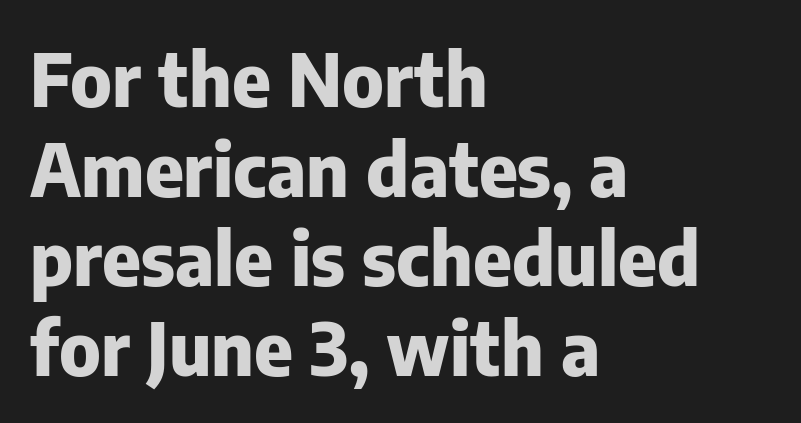
Q: Is the text bold? A: Yes.
Q: Is the text italic (slanted)? A: No, it is upright.
Q: Is the typeface a serif or a sans-serif typeface? A: Sans-serif.
Q: Is the text underlined? A: No.
Q: How is the paragraph aligned? A: Left-aligned.
Q: Is the spacing between letters normal or unusually wide? A: Normal.
Q: Width (condensed, normal, or wide)? A: Normal.
Q: Stroke contrast? A: Low.
Q: x-height? A: Medium.
Q: Monospaced? A: No.
